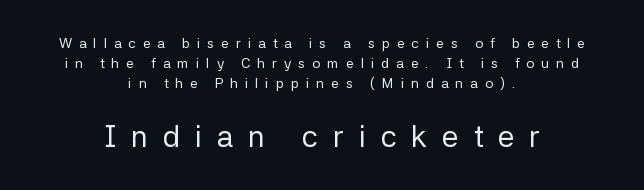
Each letter's strokes conclude bluntly, with no projecting serifs. Stem width sits at or under what a default text font uses. In terms of letterspacing, this is a distinctly airy, spread setting. The paragraph has two soft edges and a firm central axis. Nope, not italic — everything's standing straight. Type without underlining.
